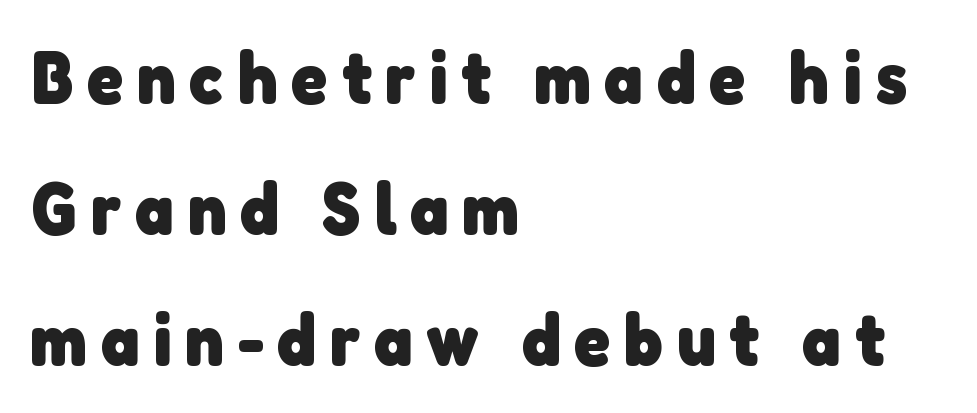
{"serif": "no", "bold": "yes", "weight": "heavy", "width": "normal", "stroke_contrast": "low", "x_height": "medium", "monospaced": "no", "underline": "no", "align": "left", "line_spacing_ratio": 1.77, "glyph_px": 74}
